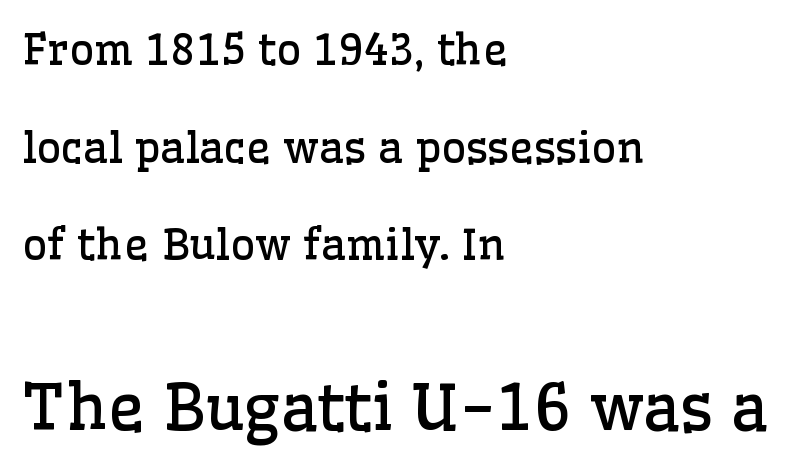
The image shows 64 px regular-weight serif type, upright; set left-aligned, loose line spacing (2.27x), normal letter spacing, not underlined; the second (bottom) block is 1.49x larger; low stroke contrast and a medium x-height.
